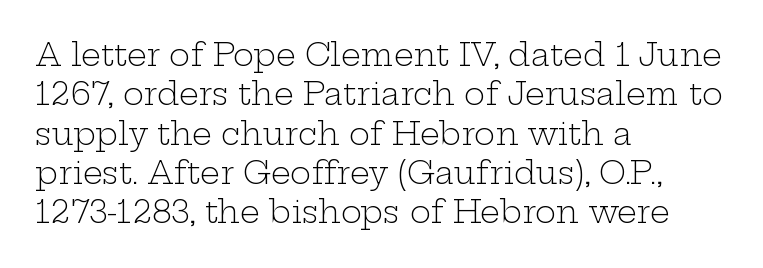
Q: Is the text bold? A: No.
Q: Is the text italic (slanted)? A: No, it is upright.
Q: Is the typeface a serif or a sans-serif typeface? A: Serif.
Q: Is the text underlined? A: No.
Q: How is the paragraph aligned? A: Left-aligned.
Q: Is the spacing between letters normal or unusually wide? A: Normal.
Q: Is the spacing between lines tight, normal or loose? A: Normal.
Q: Width (condensed, normal, or wide)? A: Wide.
Q: Stroke contrast? A: Low.
Q: x-height? A: Medium.
Q: Monospaced? A: No.
